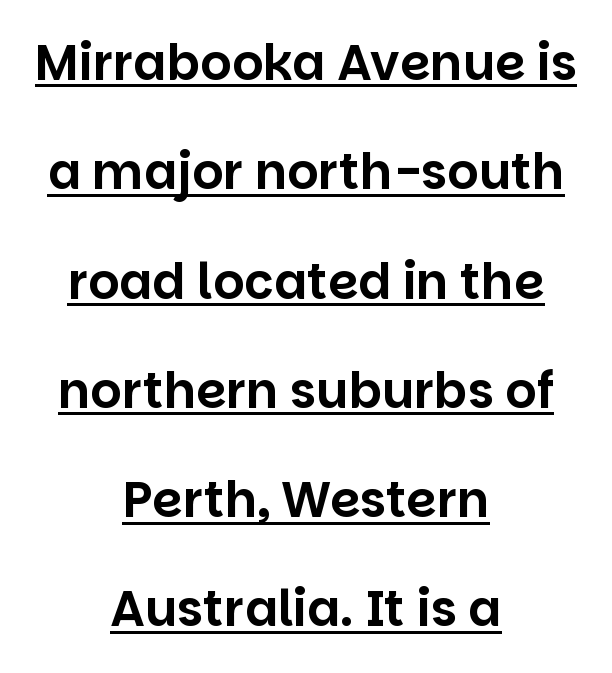
Q: Is the text italic (slanted)? A: No, it is upright.
Q: Is the typeface a serif or a sans-serif typeface? A: Sans-serif.
Q: Is the text underlined? A: Yes.
Q: How is the paragraph aligned? A: Centered.
Q: Is the spacing between letters normal or unusually wide? A: Normal.
Q: Is the spacing between lines tight, normal or loose? A: Loose.
Q: Width (condensed, normal, or wide)? A: Normal.
Q: Stroke contrast? A: Low.
Q: x-height? A: Large.
Q: Monospaced? A: No.
